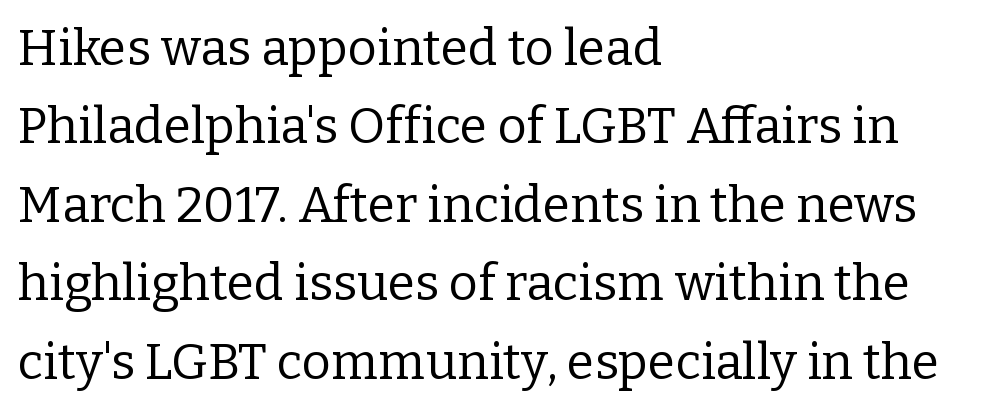
{"serif": "yes", "italic": "no", "bold": "no", "weight": "regular", "width": "normal", "stroke_contrast": "low", "x_height": "medium", "monospaced": "no", "underline": "no", "align": "left", "line_spacing": "normal", "line_spacing_ratio": 1.57, "letter_spacing": "normal", "letter_spacing_em": 0.0, "glyph_px": 50}
